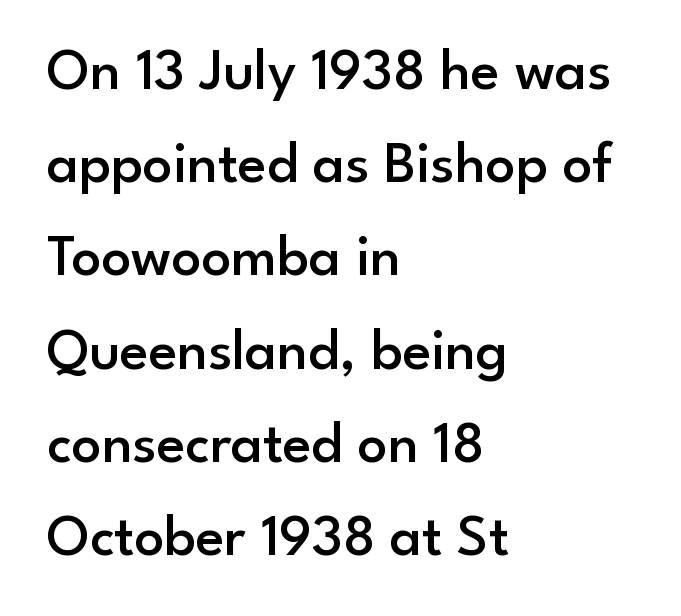
The image shows 59 px semibold sans-serif type, upright; set left-aligned, normal line spacing (1.58x), normal letter spacing, not underlined; low stroke contrast and a small x-height.
